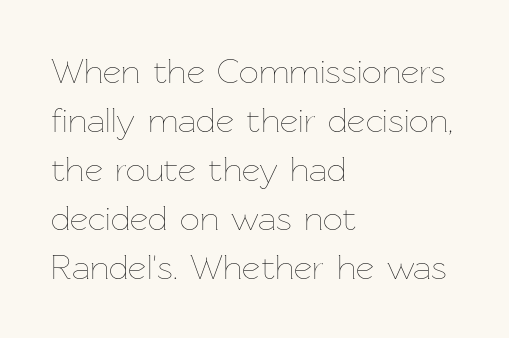
The image shows 35 px thin type, upright; set left-aligned, normal line spacing (1.4x), normal letter spacing, not underlined; low stroke contrast and a medium x-height.
